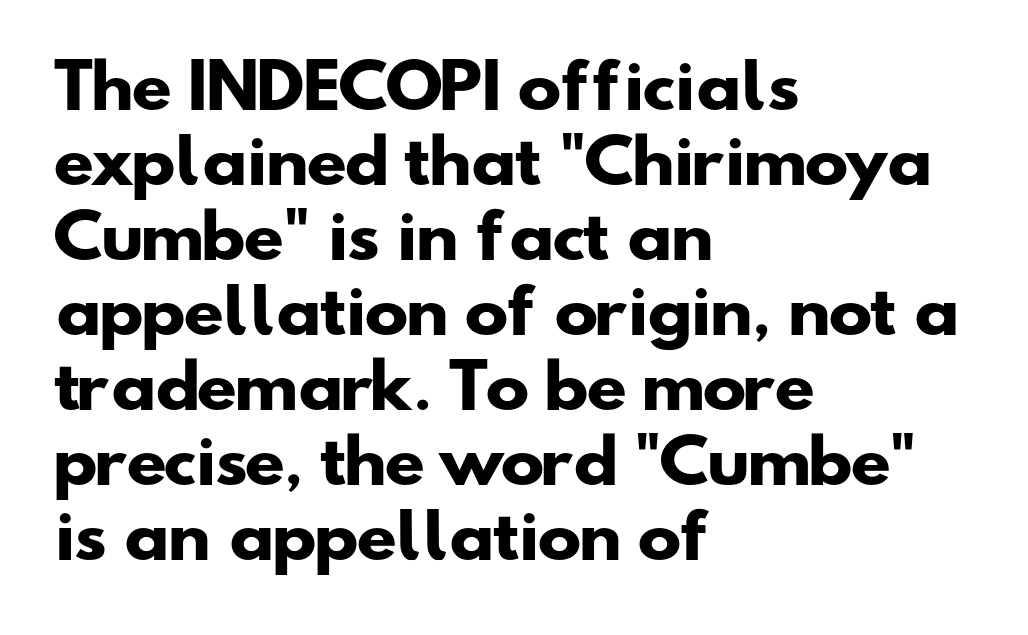
The image shows 59 px heavy, wide sans-serif type; set left-aligned, normal line spacing (1.27x), normal letter spacing, not underlined; low stroke contrast and a small x-height.
